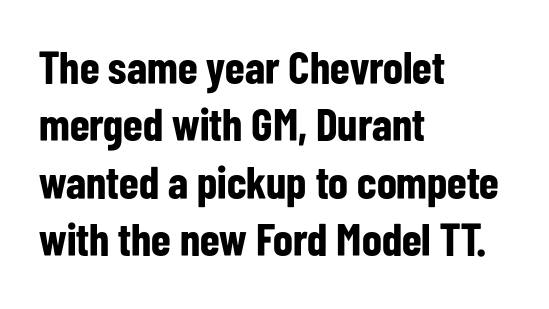
{"serif": "no", "italic": "no", "bold": "yes", "weight": "bold", "width": "condensed", "stroke_contrast": "low", "x_height": "medium", "monospaced": "no", "underline": "no", "align": "left", "line_spacing": "normal", "line_spacing_ratio": 1.25, "letter_spacing": "normal", "letter_spacing_em": 0.0, "glyph_px": 46}
